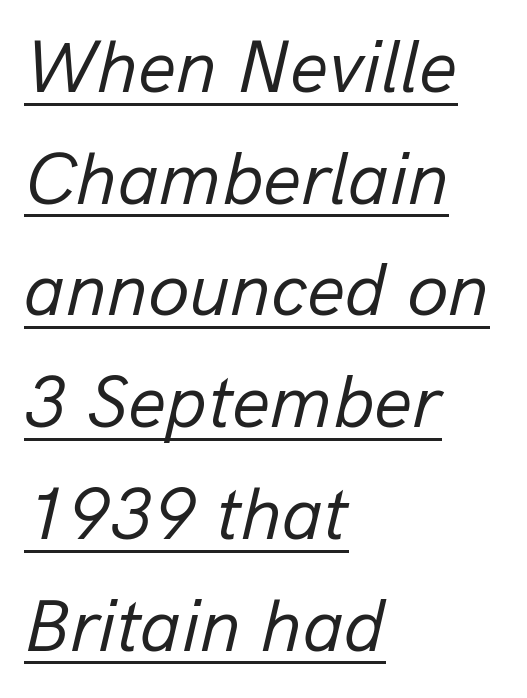
Q: Is the text bold? A: No.
Q: Is the text italic (slanted)? A: Yes, it leans right by about 13 degrees.
Q: Is the text underlined? A: Yes.
Q: How is the paragraph aligned? A: Left-aligned.
Q: Is the spacing between letters normal or unusually wide? A: Normal.
Q: Is the spacing between lines tight, normal or loose? A: Normal.
Q: Width (condensed, normal, or wide)? A: Normal.
Q: Stroke contrast? A: Low.
Q: x-height? A: Medium.
Q: Monospaced? A: No.
